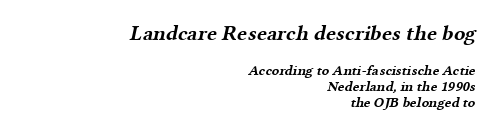
Every row of glyphs terminates at an identical x-position on the right. Spacing between characters is what you'd get straight out of the box. The letters are bold, with thick, heavy strokes. Leading is clearly below the norm, producing a dense column. The upper block of text is set noticeably larger than the block beneath it.
